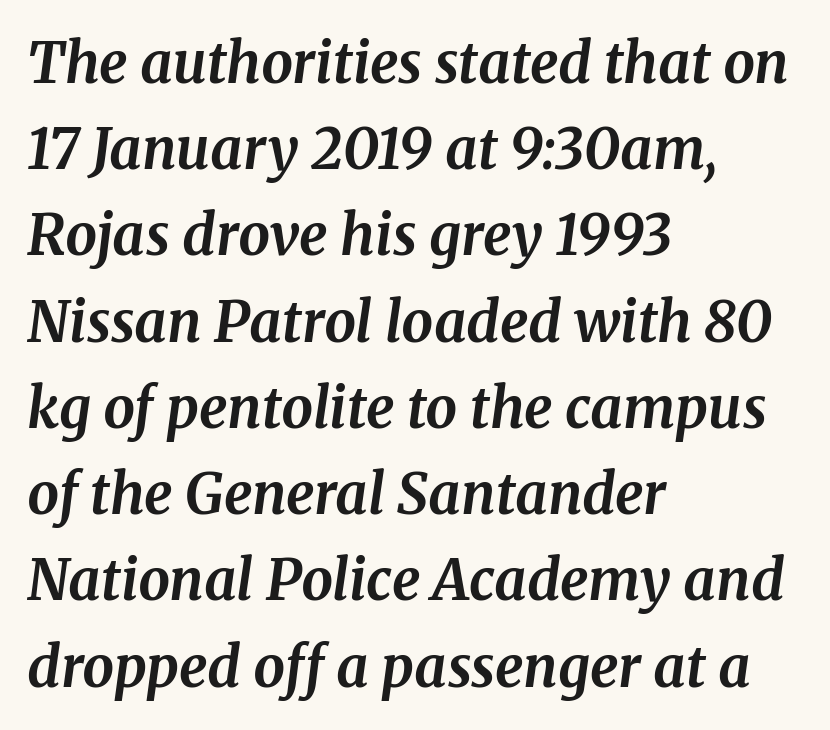
{"serif": "yes", "italic": "yes", "lean": "right", "slant_degrees": 8, "bold": "yes", "weight": "bold", "width": "normal", "stroke_contrast": "medium", "x_height": "medium", "monospaced": "no", "underline": "no", "align": "left", "line_spacing": "normal", "line_spacing_ratio": 1.54, "letter_spacing": "normal", "letter_spacing_em": 0.0, "glyph_px": 56}
